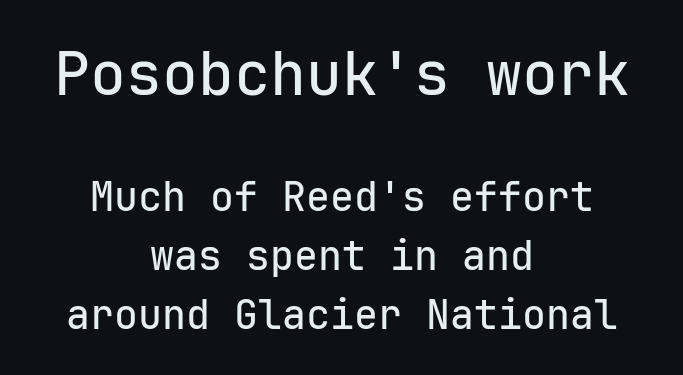
{"serif": "no", "italic": "no", "width": "normal", "stroke_contrast": "low", "x_height": "medium", "monospaced": "yes", "underline": "no", "align": "center", "line_spacing": "normal", "line_spacing_ratio": 1.48, "letter_spacing": "normal", "letter_spacing_em": 0.0, "larger_block": "first", "size_ratio": 1.5, "glyph_px": 60}
